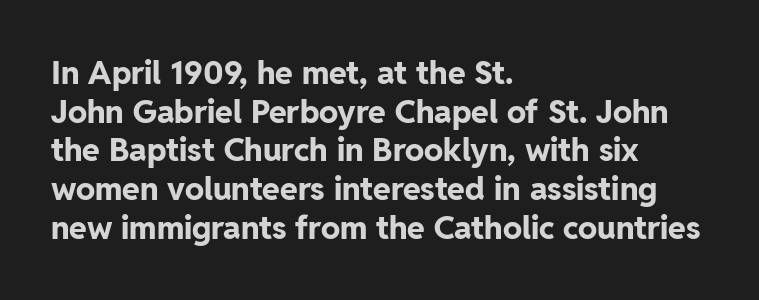
{"serif": "no", "italic": "no", "bold": "yes", "weight": "bold", "width": "normal", "stroke_contrast": "low", "x_height": "medium", "monospaced": "no", "underline": "no", "align": "left", "line_spacing_ratio": 1.21, "letter_spacing": "normal", "letter_spacing_em": 0.0, "glyph_px": 32}
